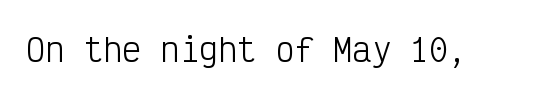
{"serif": "no", "italic": "no", "bold": "no", "weight": "light", "width": "condensed", "stroke_contrast": "low", "x_height": "medium", "monospaced": "yes", "underline": "no", "letter_spacing": "normal", "letter_spacing_em": 0.0, "glyph_px": 32}
